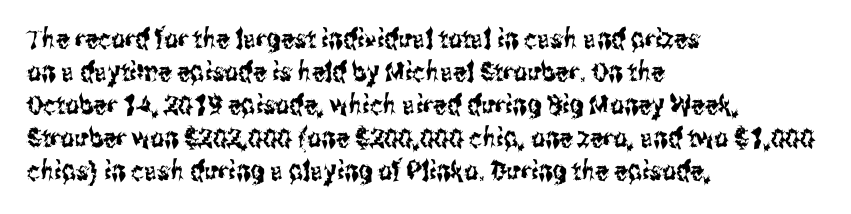
Q: Is the text italic (slanted)? A: No, it is upright.
Q: Is the text underlined? A: No.
Q: How is the paragraph aligned? A: Left-aligned.
Q: Is the spacing between letters normal or unusually wide? A: Normal.
